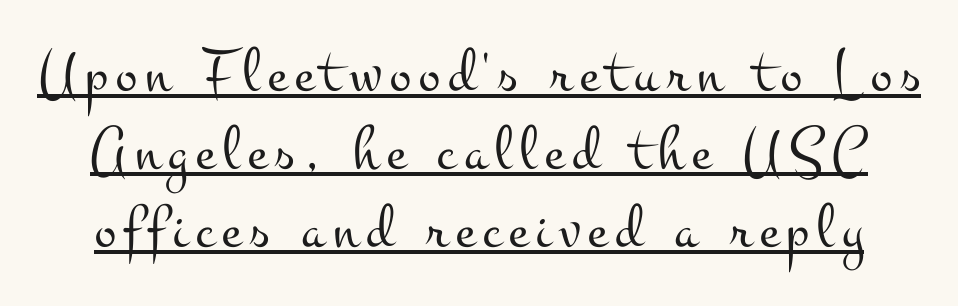
The image shows 64 px light, wide serif type; set line spacing 1.22x, underlined; medium stroke contrast and a small x-height.
